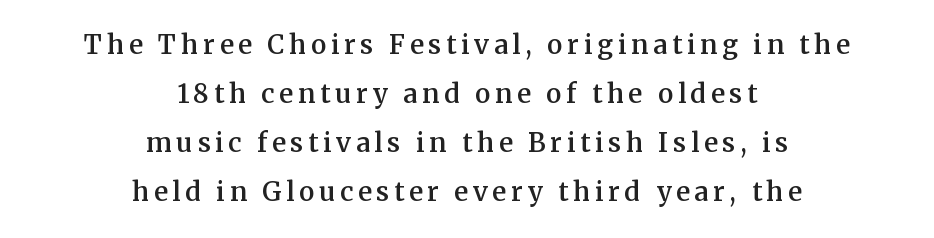
Its strokes are somewhat broadened, the hallmark of semibold type. Quick note: underline off. These lines were composed using upright roman letters. Visually the block forms a symmetrical silhouette, jagged on both flanks.
